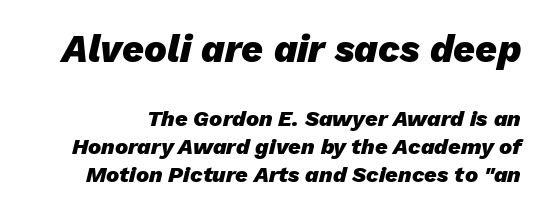
These two chunks differ in scale, with the top chunk taking the larger measure. The leading is moderate, giving the passage an even texture. A typesetter would mark this as italic. Think of a printed novel: that variable character pitch is what you see here.
